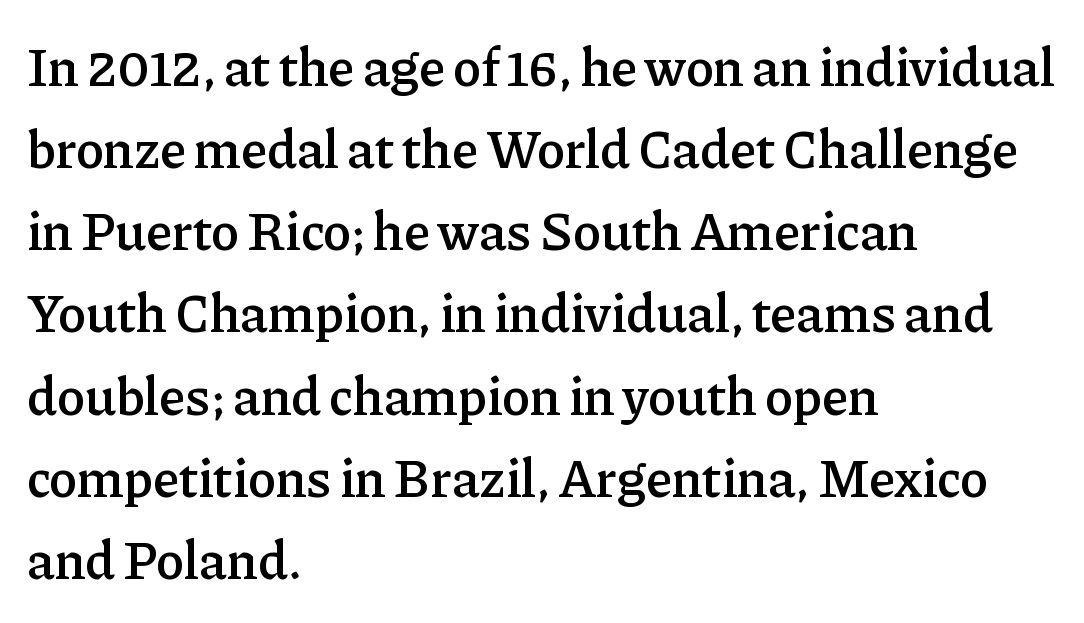
The image shows 53 px semibold serif type, upright; set left-aligned, normal line spacing (1.55x), normal letter spacing, not underlined; low stroke contrast and a medium x-height.
